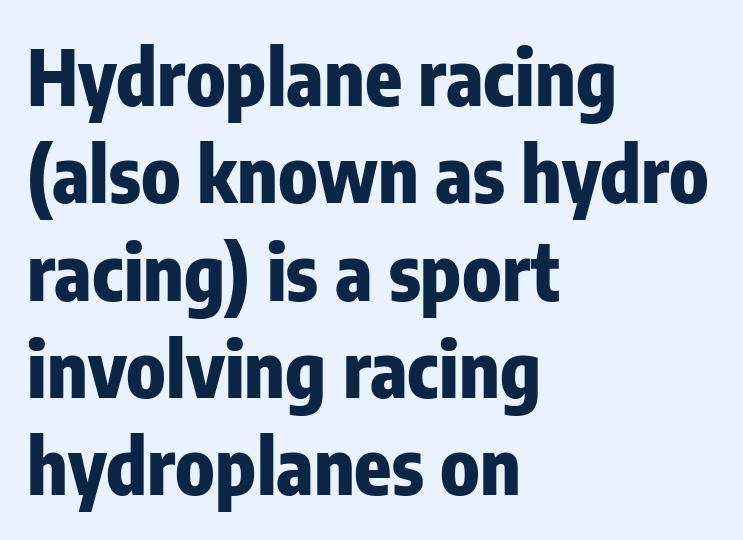
Just letters on the line, the space beneath them empty. The letters carry no serifs — their stems end cleanly without finishing strokes. A roman cut, with each character standing at attention. You could call the tracking neutral — neither tight nor loose.
